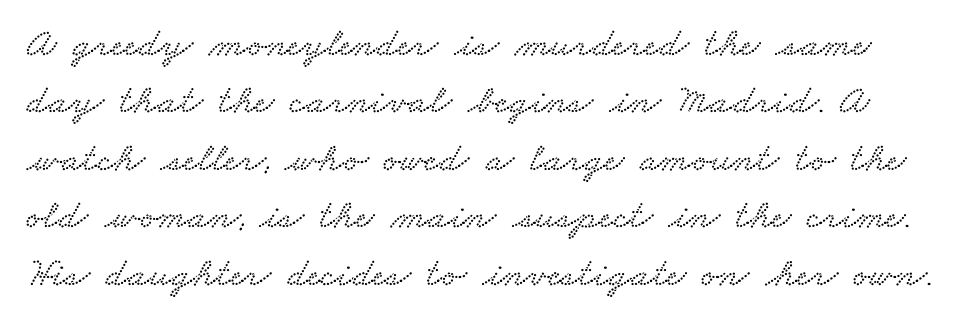
This rendering leaves character spacing at its baseline value. The string is rendered with underlining switched off. Regular leading. The face used here is proportionally spaced, like ordinary book or web type.
